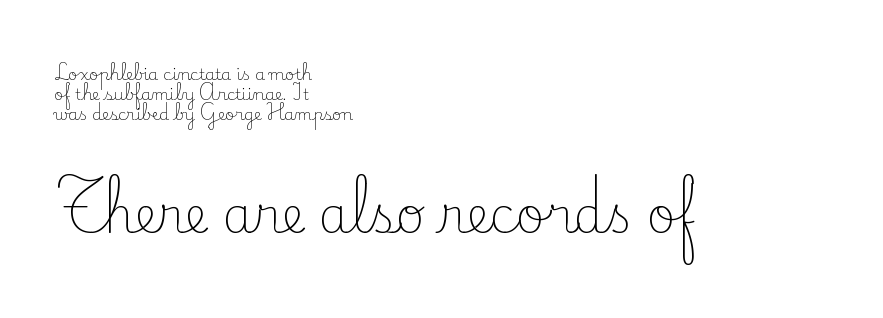
The block sitting lower on the canvas is the one with enlarged characters. The typesetter chose a ragged-right arrangement here. I'd call this a serif setting — the letters wear small feet. Letter spacing: default. The rendering uses a moderate line-height, typical for paragraphs. Unbolded letterforms with no extra heft.
